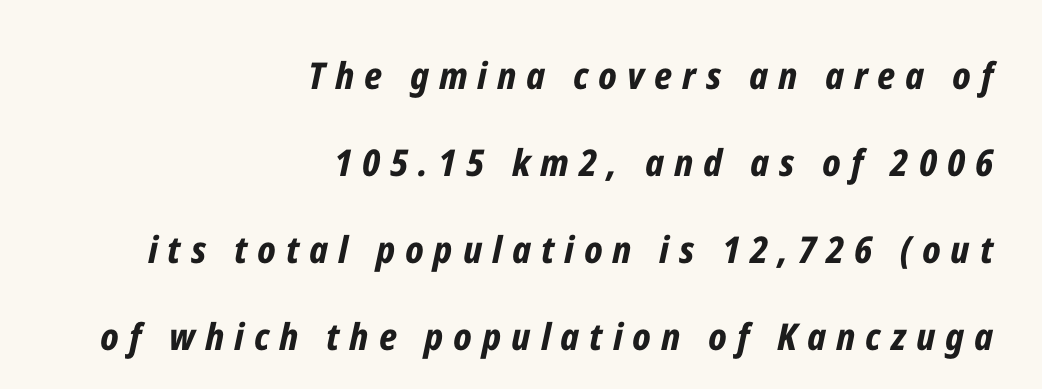
Quick note: interline space is abundant. The face used here has a pronounced slope to its letters. Note the varied advance widths — an 'i' is clearly narrower than an 'm'. Words float on clear page, feet unadorned. Horizontal alignment here is rightward, an uncommon choice for prose.
